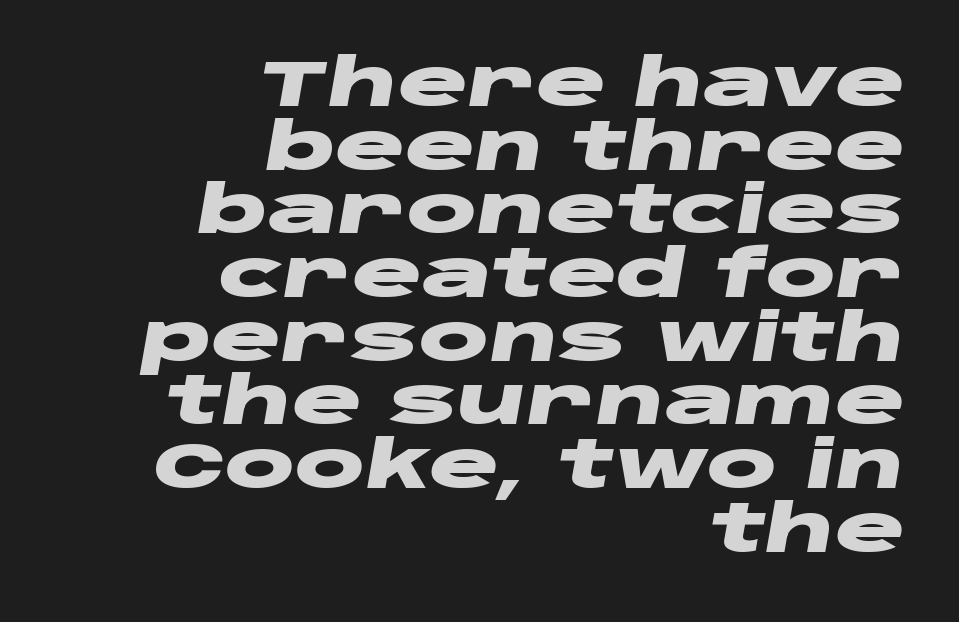
Is this a fixed-width face? No — the glyphs have proportional, varying widths. Every character sits at an angle, as italics do. The area under the type is left untouched. The paragraph shown leans on its right margin. Very little white space separates one row of letters from the next. Words appear dense and cohesive because spacing is normal.
